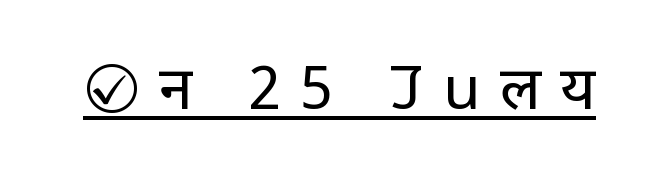
Q: Is the text bold? A: No.
Q: Is the text italic (slanted)? A: No, it is upright.
Q: Is the typeface a serif or a sans-serif typeface? A: Sans-serif.
Q: Is the text underlined? A: Yes.
Q: Is the spacing between letters normal or unusually wide? A: Unusually wide.
Q: Width (condensed, normal, or wide)? A: Normal.
Q: Stroke contrast? A: Low.
Q: x-height? A: Large.
Q: Monospaced? A: No.
